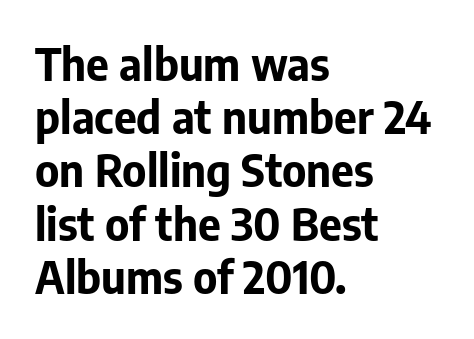
The image shows 44 px bold sans-serif type, upright; set left-aligned, line spacing 1.21x, normal letter spacing, not underlined; low stroke contrast and a medium x-height.
